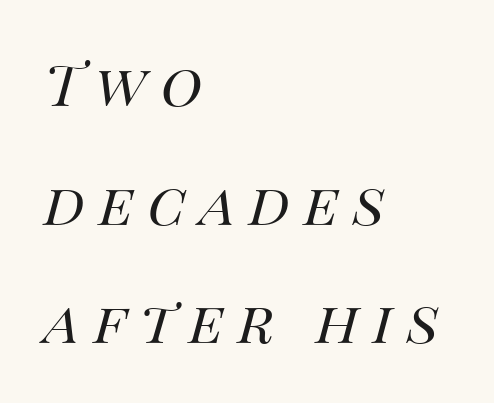
Q: Is the text bold? A: No.
Q: Is the text italic (slanted)? A: Yes, it leans right by about 14 degrees.
Q: Is the text underlined? A: No.
Q: How is the paragraph aligned? A: Left-aligned.
Q: Is the spacing between letters normal or unusually wide? A: Unusually wide.
Q: Is the spacing between lines tight, normal or loose? A: Loose.
Q: Width (condensed, normal, or wide)? A: Normal.
Q: Stroke contrast? A: Medium.
Q: x-height? A: Large.
Q: Monospaced? A: No.
